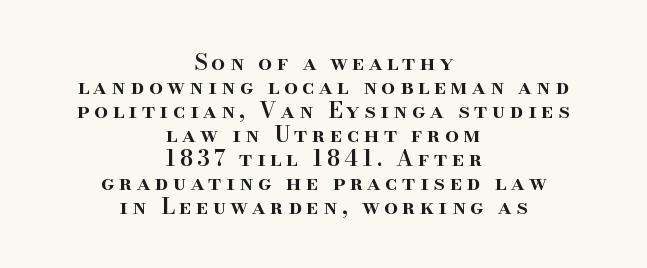
Typesetter's note: demi weight, one step under bold. Substantial extra tracking has been applied to these lines. Descenders are the only things crossing below the line. Do the letters lean? They stand straight.
